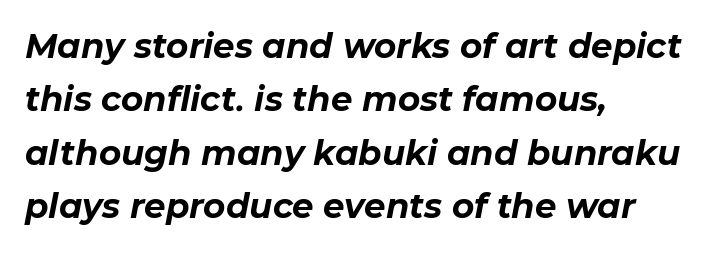
A typesetter would call this zero additional tracking. Quick note: interline space is typical. Just letters on the line, the space beneath them empty. You could not count columns in this text — the font is proportionally spaced. Horizontally, the lines are justified to the leading edge only.
